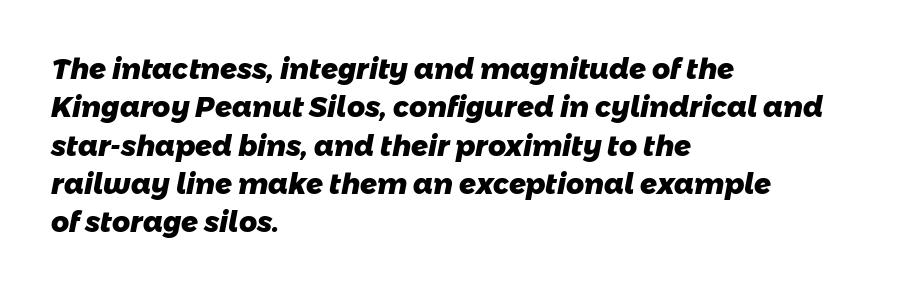
Q: Is the text bold? A: Yes.
Q: Is the typeface a serif or a sans-serif typeface? A: Sans-serif.
Q: Is the text underlined? A: No.
Q: How is the paragraph aligned? A: Left-aligned.
Q: Is the spacing between letters normal or unusually wide? A: Normal.
Q: Is the spacing between lines tight, normal or loose? A: Normal.
Q: Width (condensed, normal, or wide)? A: Normal.
Q: Stroke contrast? A: Low.
Q: x-height? A: Medium.
Q: Monospaced? A: No.
